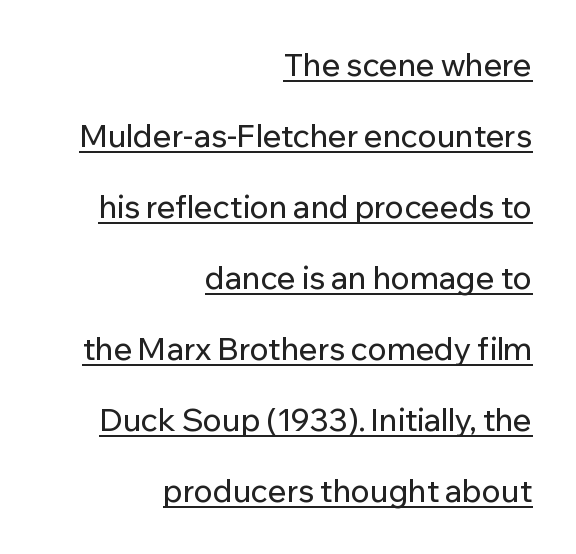
Notice how the passage keeps a crisp vertical edge on the right only. In designer terms, the underline attribute is active on this setting. What kind of face is this? One without serifs — a sans. Characters remain perfectly vertical along every line. Honestly, the letter spacing is just normal — you wouldn't notice it. Character widths vary here, with narrow letters taking less room than wide ones.
